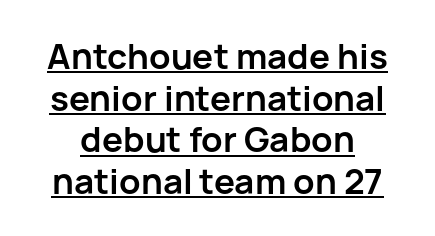
Q: Is the text bold? A: Yes.
Q: Is the text italic (slanted)? A: No, it is upright.
Q: Is the typeface a serif or a sans-serif typeface? A: Sans-serif.
Q: Is the text underlined? A: Yes.
Q: Is the spacing between letters normal or unusually wide? A: Normal.
Q: Width (condensed, normal, or wide)? A: Normal.
Q: Stroke contrast? A: Low.
Q: x-height? A: Medium.
Q: Monospaced? A: No.
